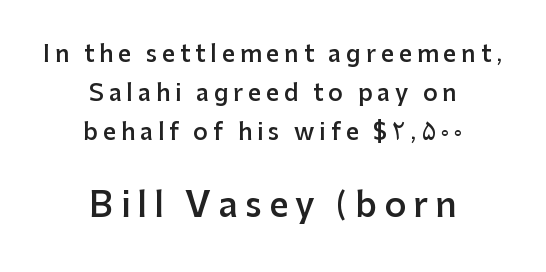
Q: Is the text bold? A: Semi-bold.
Q: Is the text italic (slanted)? A: No, it is upright.
Q: Is the typeface a serif or a sans-serif typeface? A: Sans-serif.
Q: Is the text underlined? A: No.
Q: How is the paragraph aligned? A: Centered.
Q: Is the spacing between letters normal or unusually wide? A: Unusually wide.
Q: Is the spacing between lines tight, normal or loose? A: Normal.
Q: Which block of text is set in a larger size, the first (top) or the second (bottom)? A: The second (bottom) one.
Q: Width (condensed, normal, or wide)? A: Normal.
Q: Stroke contrast? A: Low.
Q: x-height? A: Medium.
Q: Monospaced? A: No.
